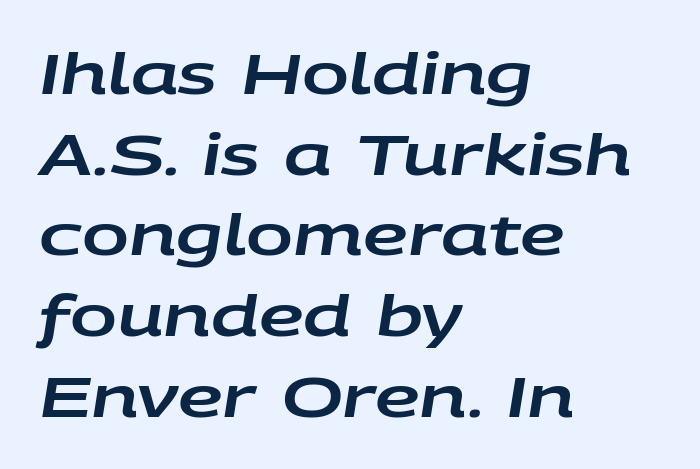
{"italic": "yes", "lean": "right", "slant_degrees": 9, "width": "wide", "stroke_contrast": "low", "x_height": "large", "monospaced": "no", "underline": "no", "align": "left", "line_spacing": "normal", "line_spacing_ratio": 1.44, "letter_spacing": "normal", "letter_spacing_em": 0.0, "glyph_px": 56}
